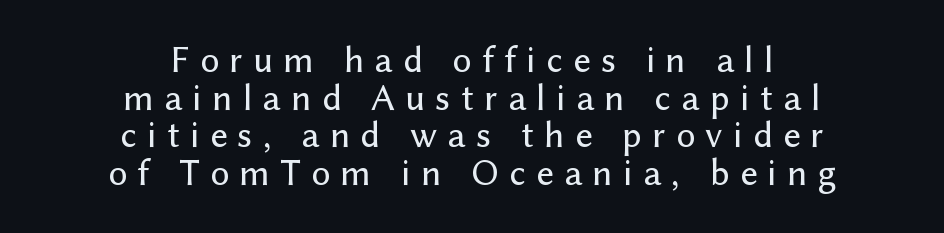
Q: Is the text italic (slanted)? A: No, it is upright.
Q: Is the typeface a serif or a sans-serif typeface? A: Sans-serif.
Q: Is the text underlined? A: No.
Q: How is the paragraph aligned? A: Centered.
Q: Is the spacing between letters normal or unusually wide? A: Unusually wide.
Q: Is the spacing between lines tight, normal or loose? A: Tight.
Q: Width (condensed, normal, or wide)? A: Normal.
Q: Stroke contrast? A: Low.
Q: x-height? A: Medium.
Q: Monospaced? A: No.
